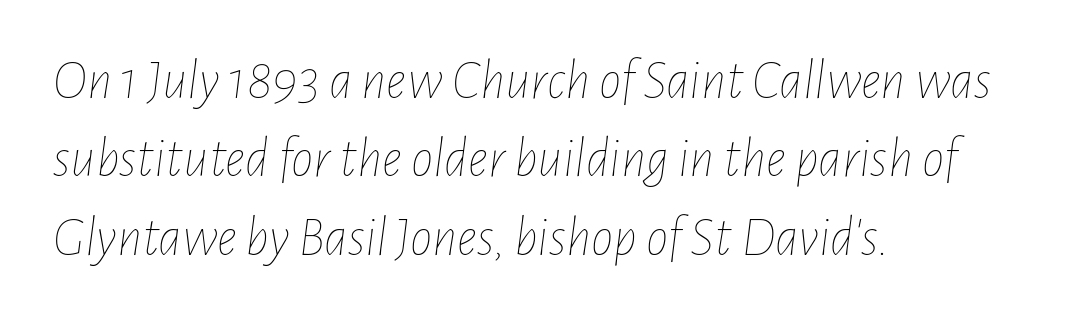
Q: Is the text bold? A: No.
Q: Is the text italic (slanted)? A: Yes, it leans right by about 7 degrees.
Q: Is the text underlined? A: No.
Q: How is the paragraph aligned? A: Left-aligned.
Q: Is the spacing between letters normal or unusually wide? A: Normal.
Q: Is the spacing between lines tight, normal or loose? A: Normal.
Q: Width (condensed, normal, or wide)? A: Condensed.
Q: Stroke contrast? A: Low.
Q: x-height? A: Medium.
Q: Monospaced? A: No.
